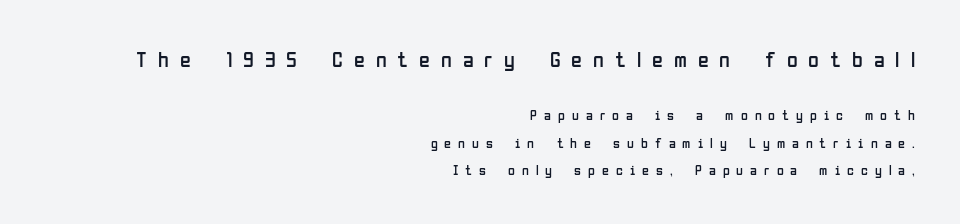
Tracking value appears strongly positive — letters spread wide. Which chunk is bigger? The first one — the top block dwarfs the bottom. The glyphs are unaccompanied by any horizontal stroke below them. The font's upright variant was chosen for this text.
